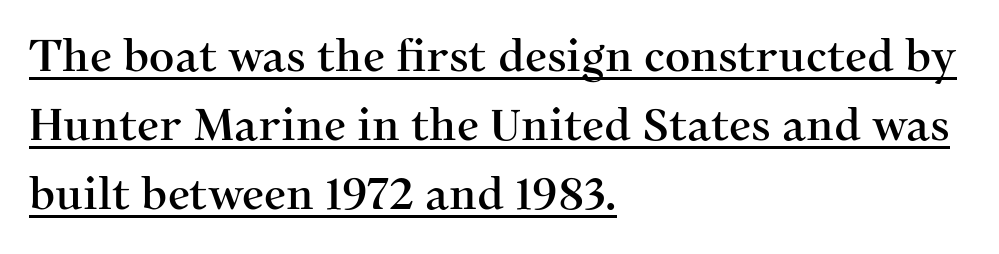
The image shows 44 px serif type, upright; set left-aligned, normal line spacing (1.57x), normal letter spacing, underlined; medium stroke contrast and a medium x-height.
